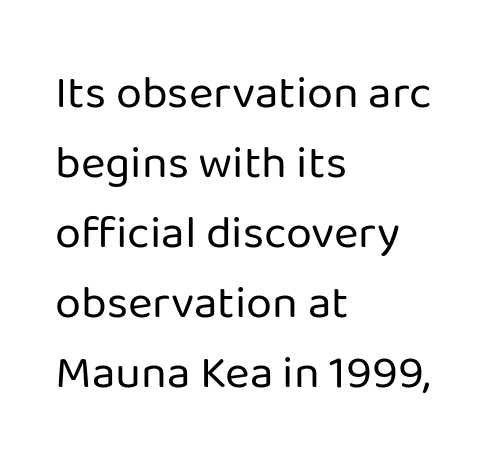
{"serif": "no", "italic": "no", "bold": "no", "weight": "regular", "width": "normal", "stroke_contrast": "low", "x_height": "medium", "monospaced": "no", "underline": "no", "align": "left", "line_spacing": "normal", "line_spacing_ratio": 1.49, "letter_spacing": "normal", "letter_spacing_em": 0.0, "glyph_px": 47}
